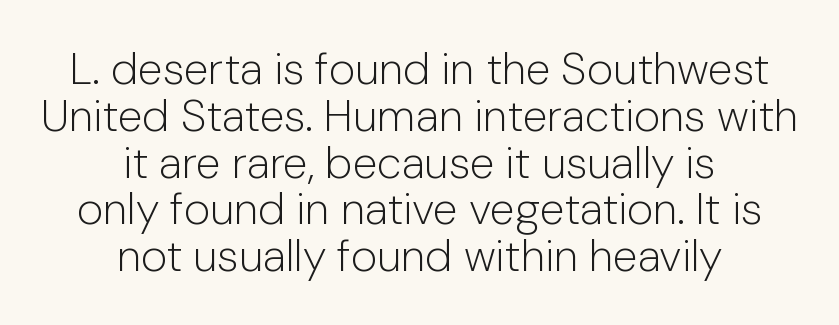
Q: Is the text bold? A: No.
Q: Is the text italic (slanted)? A: No, it is upright.
Q: Is the typeface a serif or a sans-serif typeface? A: Sans-serif.
Q: Is the text underlined? A: No.
Q: How is the paragraph aligned? A: Centered.
Q: Is the spacing between letters normal or unusually wide? A: Normal.
Q: Is the spacing between lines tight, normal or loose? A: Tight.
Q: Width (condensed, normal, or wide)? A: Normal.
Q: Stroke contrast? A: Low.
Q: x-height? A: Medium.
Q: Monospaced? A: No.
